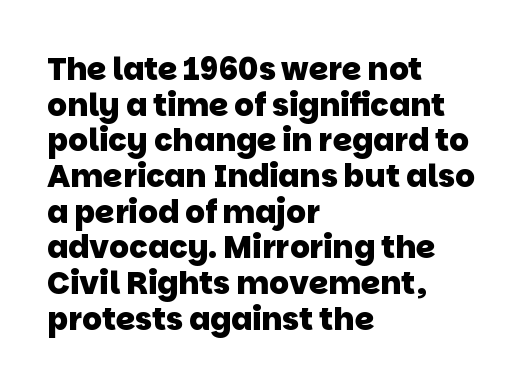
Check where the strokes stop: nothing finishes them off — pure sans. Type without underlining. A typesetter would call this leading minimal, almost set solid. The letters sit at their default tracking, neither squeezed nor spread. Varying glyph widths throughout — classic text-font behaviour.
